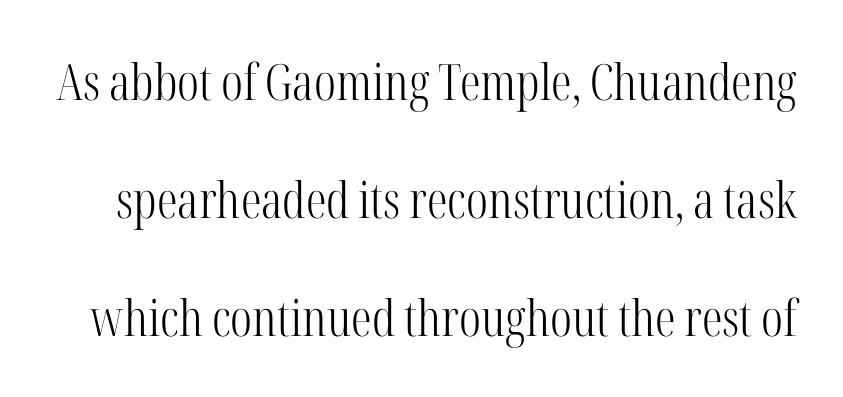
The image shows 50 px light, condensed serif type, upright; set loose line spacing (2.36x), normal letter spacing, not underlined; high stroke contrast and a medium x-height.
